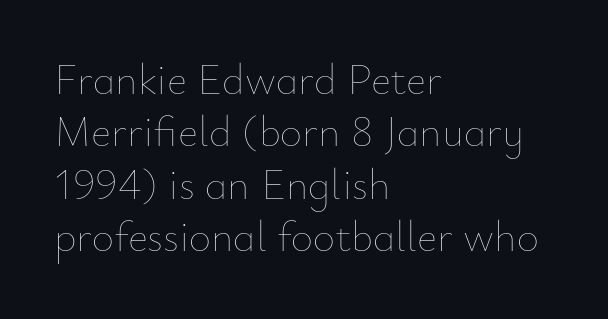
{"italic": "no", "bold": "no", "weight": "thin", "width": "normal", "stroke_contrast": "low", "x_height": "small", "monospaced": "no", "underline": "no", "align": "left", "line_spacing_ratio": 1.22, "letter_spacing": "normal", "letter_spacing_em": 0.0, "glyph_px": 43}
